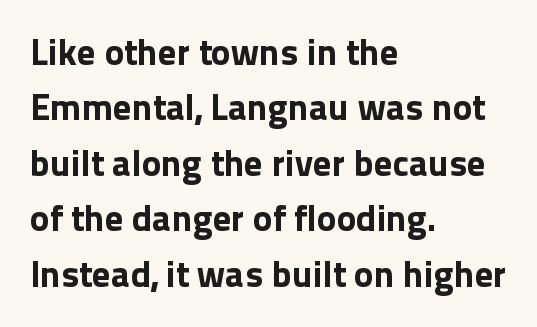
Glyph-to-glyph distance matches everyday printed text. The strokes are fattened all the way to bold. Rule under the text: the space is simply empty. Each line starts at the same left margin while the right side varies.
